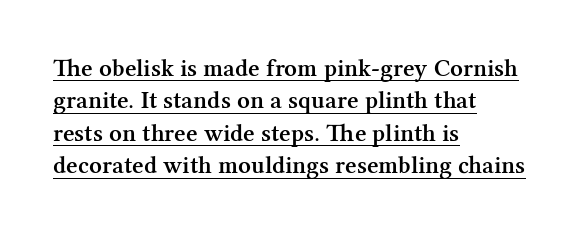
{"italic": "no", "bold": "semi", "underline": "yes", "align": "left", "line_spacing": "normal", "line_spacing_ratio": 1.3, "letter_spacing": "normal", "letter_spacing_em": 0.0, "glyph_px": 25}
